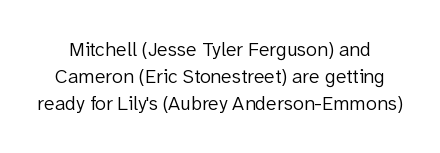
{"italic": "no", "bold": "no", "underline": "no", "line_spacing": "normal", "line_spacing_ratio": 1.35, "letter_spacing": "normal", "letter_spacing_em": 0.0, "glyph_px": 20}
